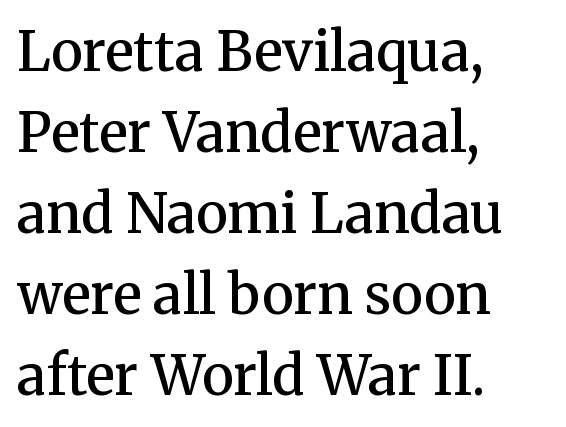
Each letter keeps its own natural width here, so spacing adapts to shape. The paragraph has a hard left edge and a soft right edge. Inter-character spacing is left at the font's built-in metrics. Is the type bold? Partly — it's a semibold, heavier than regular but not fully bold.
